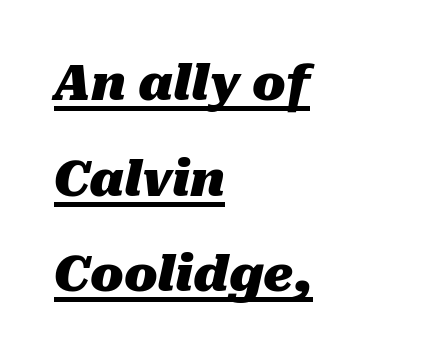
Q: Is the text bold? A: Yes.
Q: Is the text italic (slanted)? A: Yes, it leans right by about 10 degrees.
Q: Is the text underlined? A: Yes.
Q: How is the paragraph aligned? A: Left-aligned.
Q: Is the spacing between letters normal or unusually wide? A: Normal.
Q: Is the spacing between lines tight, normal or loose? A: Loose.
Q: Width (condensed, normal, or wide)? A: Normal.
Q: Stroke contrast? A: Medium.
Q: x-height? A: Medium.
Q: Monospaced? A: No.
